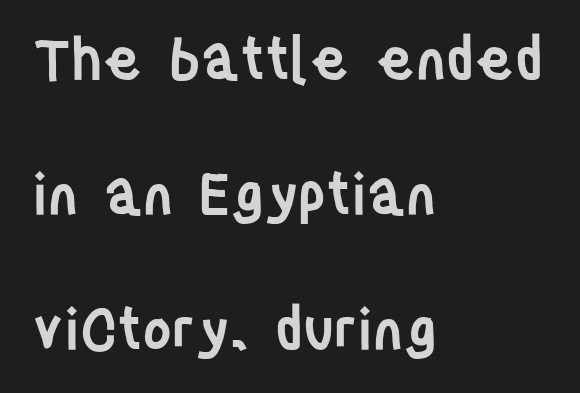
The image shows 57 px semibold, condensed sans-serif type, upright; set left-aligned, loose line spacing (2.37x), normal letter spacing, not underlined; low stroke contrast and a large x-height.
